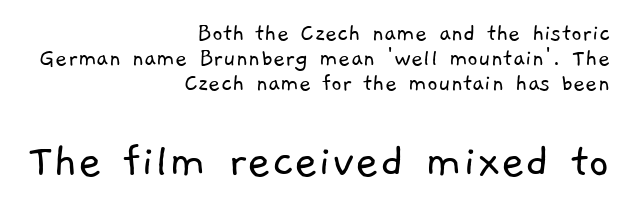
The image shows 51 px light sans-serif type; set right-aligned, tight line spacing (0.96x), normal letter spacing, not underlined; the second (bottom) block is 1.96x larger; low stroke contrast and a medium x-height.
